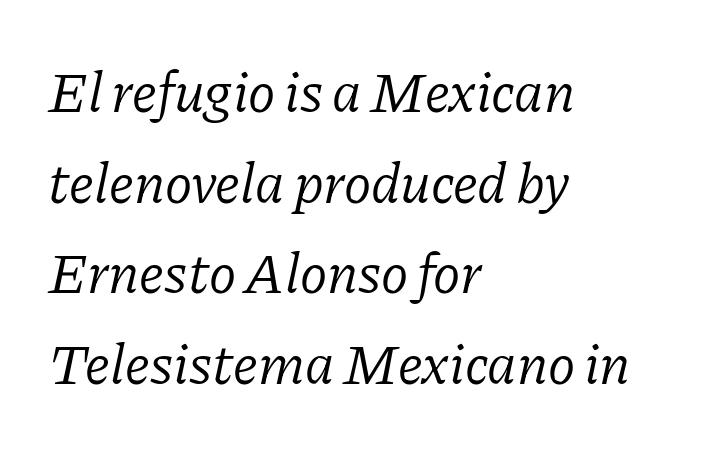
Q: Is the text bold? A: No.
Q: Is the text italic (slanted)? A: Yes, it leans right by about 11 degrees.
Q: Is the typeface a serif or a sans-serif typeface? A: Serif.
Q: Is the text underlined? A: No.
Q: How is the paragraph aligned? A: Left-aligned.
Q: Is the spacing between letters normal or unusually wide? A: Normal.
Q: Is the spacing between lines tight, normal or loose? A: Normal.
Q: Width (condensed, normal, or wide)? A: Normal.
Q: Stroke contrast? A: Low.
Q: x-height? A: Medium.
Q: Monospaced? A: No.
